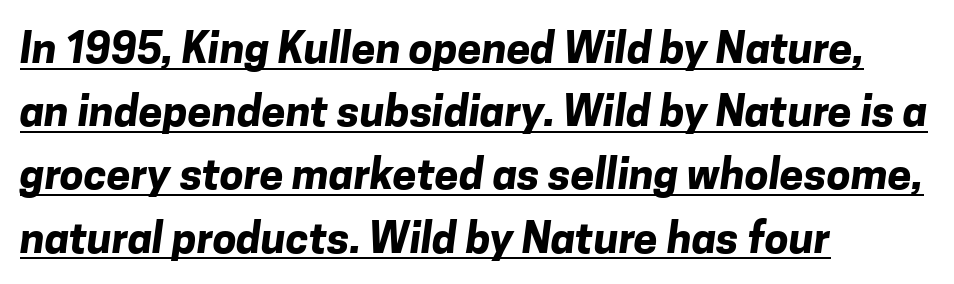
Observe the ordinary spacing: letters are neighbours, not strangers. Its strokes are broad and dark, the hallmark of bold type. This sample carries an underscore along the baseline area. Are there feet on the stems? There aren't — it's a sans.
